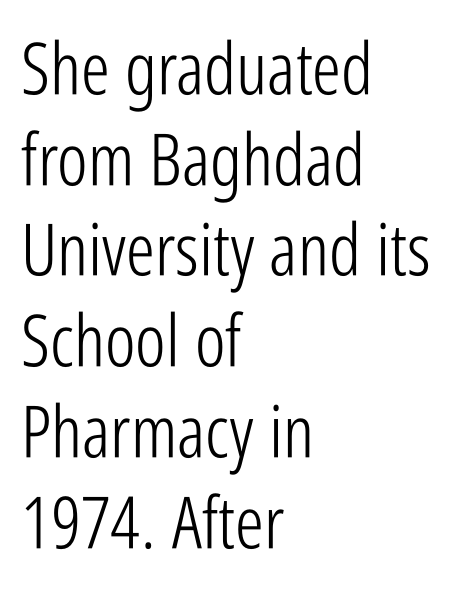
The image shows 72 px light, condensed sans-serif type, upright; set left-aligned, normal line spacing (1.26x), normal letter spacing, not underlined; low stroke contrast and a medium x-height.
